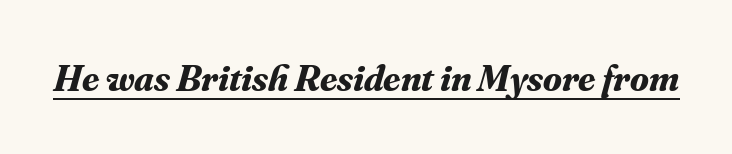
The rendering applies a slant to the glyphs. Typesetter's note: full bold, strokes at maximum text heaviness. The line texture is even and compact thanks to regular tracking. Serifs: yes, visible at the terminals of the letterforms. The typesetter has applied underlining to the passage shown.
